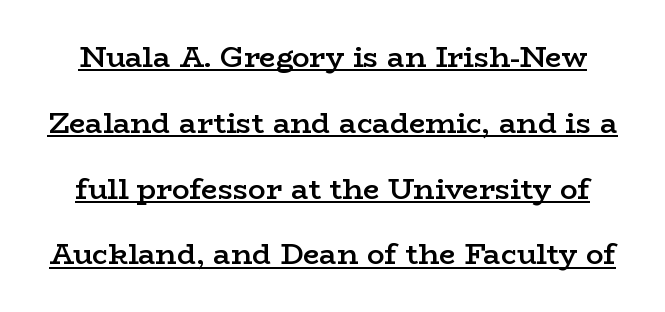
Slightly chunky letters — semibold, I'd say, not full bold. Note the varied advance widths — an 'i' is clearly narrower than an 'm'. These lines keep a tight, regular rhythm from letter to letter. Reading down the column, the eye jumps a long way to each next line.
